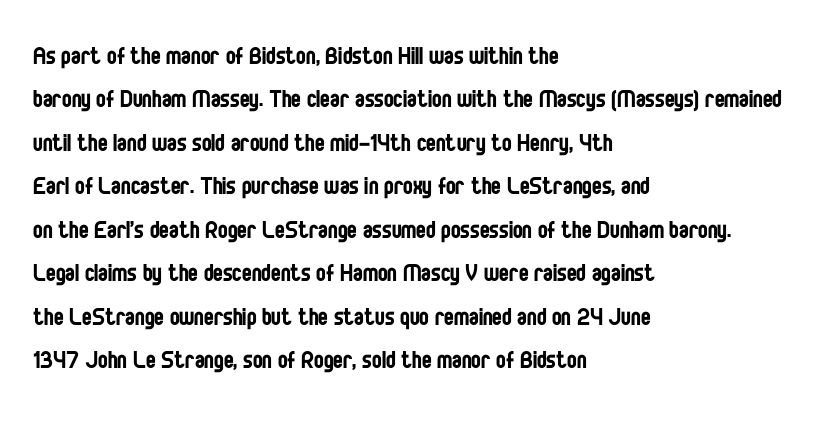
Q: Is the text bold? A: No.
Q: Is the text italic (slanted)? A: No, it is upright.
Q: Is the typeface a serif or a sans-serif typeface? A: Sans-serif.
Q: Is the text underlined? A: No.
Q: How is the paragraph aligned? A: Left-aligned.
Q: Is the spacing between letters normal or unusually wide? A: Normal.
Q: Is the spacing between lines tight, normal or loose? A: Normal.
Q: Width (condensed, normal, or wide)? A: Condensed.
Q: Stroke contrast? A: Low.
Q: x-height? A: Large.
Q: Monospaced? A: No.
